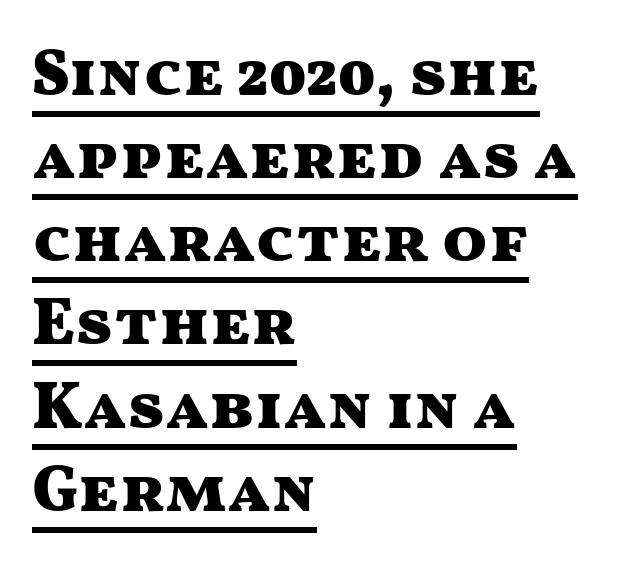
Q: Is the text bold? A: Yes.
Q: Is the text italic (slanted)? A: No, it is upright.
Q: Is the typeface a serif or a sans-serif typeface? A: Sans-serif.
Q: Is the text underlined? A: Yes.
Q: How is the paragraph aligned? A: Left-aligned.
Q: Is the spacing between letters normal or unusually wide? A: Normal.
Q: Is the spacing between lines tight, normal or loose? A: Normal.
Q: Width (condensed, normal, or wide)? A: Wide.
Q: Stroke contrast? A: Medium.
Q: x-height? A: Medium.
Q: Monospaced? A: No.
